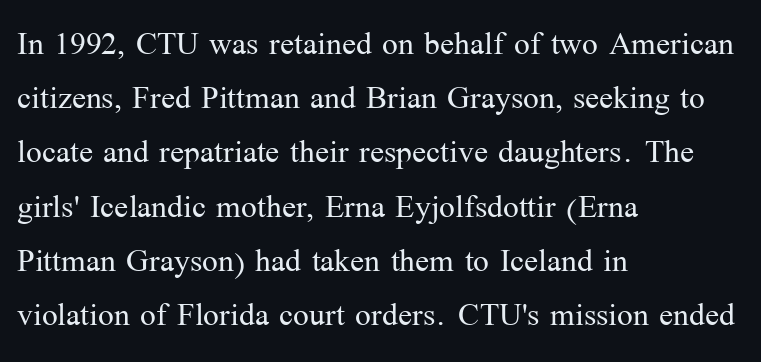
Q: Is the text bold? A: No.
Q: Is the text italic (slanted)? A: No, it is upright.
Q: Is the typeface a serif or a sans-serif typeface? A: Serif.
Q: Is the text underlined? A: No.
Q: How is the paragraph aligned? A: Left-aligned.
Q: Is the spacing between letters normal or unusually wide? A: Normal.
Q: Is the spacing between lines tight, normal or loose? A: Normal.
Q: Width (condensed, normal, or wide)? A: Normal.
Q: Stroke contrast? A: Medium.
Q: x-height? A: Medium.
Q: Monospaced? A: No.
